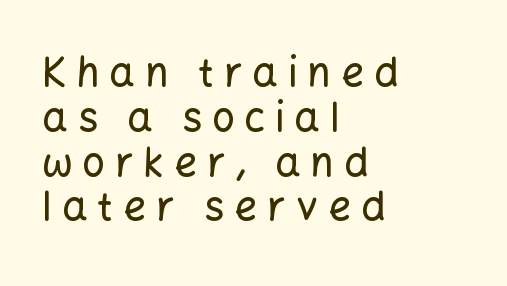
Q: Is the text italic (slanted)? A: No, it is upright.
Q: Is the typeface a serif or a sans-serif typeface? A: Sans-serif.
Q: Is the text underlined? A: No.
Q: How is the paragraph aligned? A: Left-aligned.
Q: Is the spacing between letters normal or unusually wide? A: Unusually wide.
Q: Is the spacing between lines tight, normal or loose? A: Tight.
Q: Width (condensed, normal, or wide)? A: Normal.
Q: Stroke contrast? A: Low.
Q: x-height? A: Medium.
Q: Monospaced? A: No.
